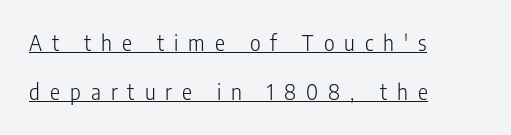
Q: Is the text bold? A: No.
Q: Is the text italic (slanted)? A: No, it is upright.
Q: Is the text underlined? A: Yes.
Q: How is the paragraph aligned? A: Left-aligned.
Q: Is the spacing between letters normal or unusually wide? A: Unusually wide.
Q: Is the spacing between lines tight, normal or loose? A: Loose.
